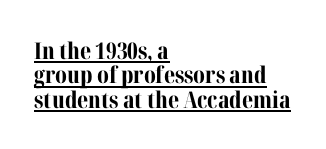
Q: Is the text bold? A: Yes.
Q: Is the text italic (slanted)? A: No, it is upright.
Q: Is the text underlined? A: Yes.
Q: How is the paragraph aligned? A: Left-aligned.
Q: Is the spacing between letters normal or unusually wide? A: Normal.
Q: Is the spacing between lines tight, normal or loose? A: Tight.
